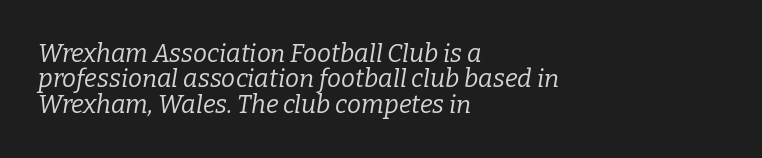
Q: Is the text bold? A: No.
Q: Is the text italic (slanted)? A: Yes, it leans right by about 9 degrees.
Q: Is the text underlined? A: No.
Q: How is the paragraph aligned? A: Left-aligned.
Q: Is the spacing between letters normal or unusually wide? A: Normal.
Q: Is the spacing between lines tight, normal or loose? A: Tight.
